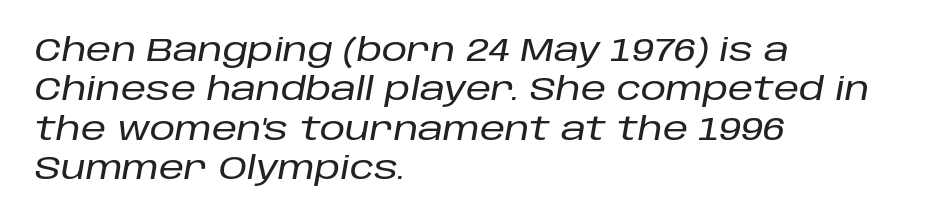
Q: Is the text italic (slanted)? A: Yes, it leans right by about 10 degrees.
Q: Is the text underlined? A: No.
Q: How is the paragraph aligned? A: Left-aligned.
Q: Is the spacing between letters normal or unusually wide? A: Normal.
Q: Width (condensed, normal, or wide)? A: Normal.
Q: Stroke contrast? A: Low.
Q: x-height? A: Large.
Q: Monospaced? A: No.
